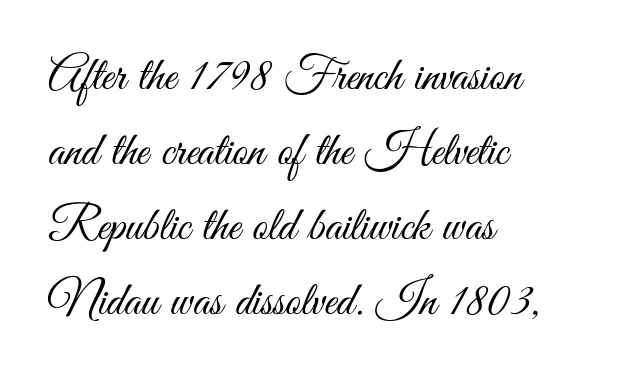
Q: Is the text bold? A: No.
Q: Is the text italic (slanted)? A: Yes.
Q: Is the typeface a serif or a sans-serif typeface? A: Sans-serif.
Q: Is the text underlined? A: No.
Q: How is the paragraph aligned? A: Left-aligned.
Q: Is the spacing between letters normal or unusually wide? A: Normal.
Q: Is the spacing between lines tight, normal or loose? A: Normal.
Q: Width (condensed, normal, or wide)? A: Condensed.
Q: Stroke contrast? A: Medium.
Q: x-height? A: Small.
Q: Monospaced? A: No.
